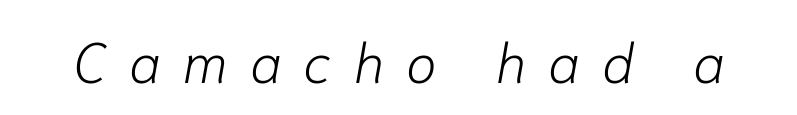
Q: Is the text bold? A: No.
Q: Is the text italic (slanted)? A: Yes, it leans right by about 10 degrees.
Q: Is the text underlined? A: No.
Q: Is the spacing between letters normal or unusually wide? A: Unusually wide.
Q: Width (condensed, normal, or wide)? A: Normal.
Q: Stroke contrast? A: Low.
Q: x-height? A: Medium.
Q: Monospaced? A: No.
